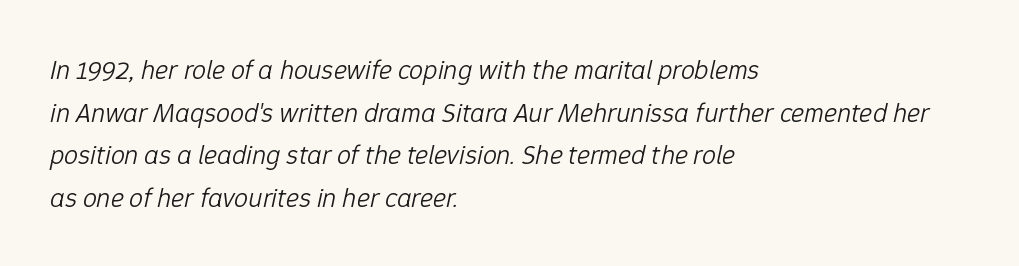
The image shows 28 px light type, italic (leaning right); set left-aligned, normal line spacing (1.52x), normal letter spacing, not underlined; low stroke contrast and a medium x-height.
